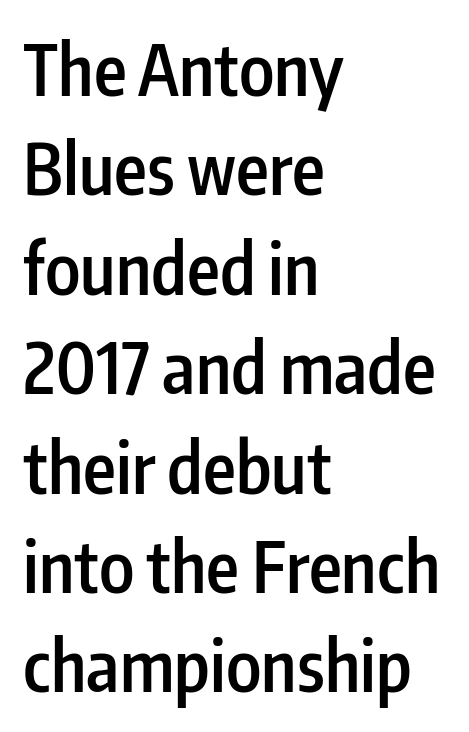
Vertical spacing — default. Horizontally, the lines are justified to the leading edge only. The glyphs have the mass of a demibold cut, below bold. You could not count columns in this text — the font is proportionally spaced. The face used here is a sans, in the tradition of grotesques and geometrics.
